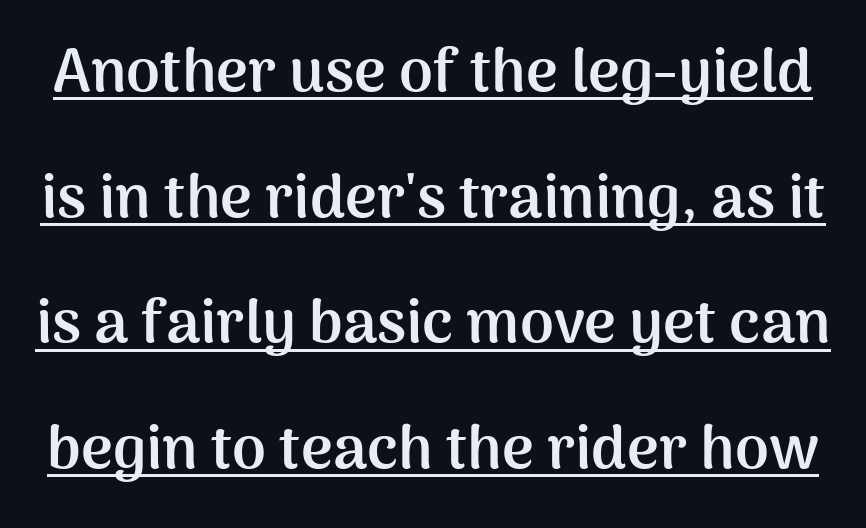
{"serif": "no", "italic": "no", "bold": "yes", "weight": "semibold", "width": "normal", "stroke_contrast": "medium", "x_height": "medium", "monospaced": "no", "underline": "yes", "line_spacing": "loose", "line_spacing_ratio": 2.06, "letter_spacing": "normal", "letter_spacing_em": 0.0, "glyph_px": 61}
